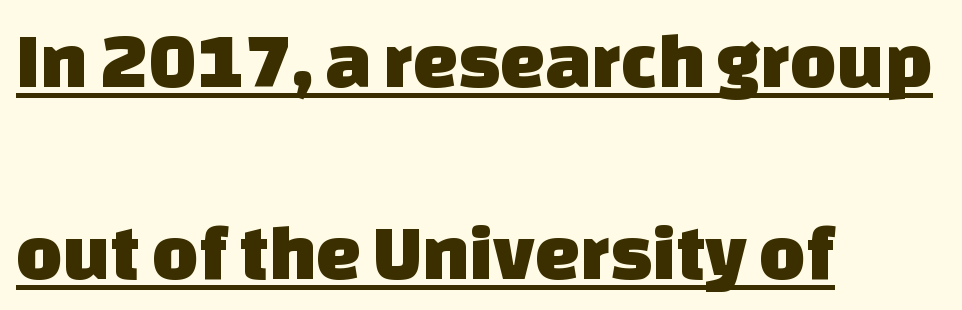
{"serif": "no", "width": "normal", "stroke_contrast": "low", "x_height": "large", "monospaced": "no", "underline": "yes", "align": "left", "line_spacing": "loose", "line_spacing_ratio": 2.4, "letter_spacing": "normal", "letter_spacing_em": 0.0, "glyph_px": 80}
